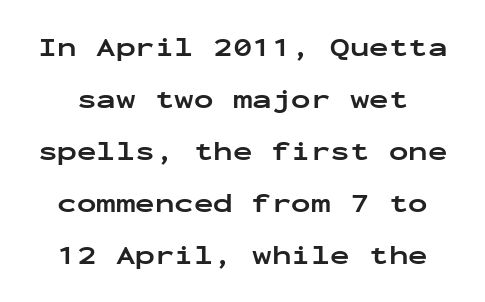
{"italic": "no", "bold": "yes", "underline": "no", "line_spacing": "loose", "line_spacing_ratio": 2.0, "letter_spacing": "normal", "letter_spacing_em": 0.0, "glyph_px": 26}
